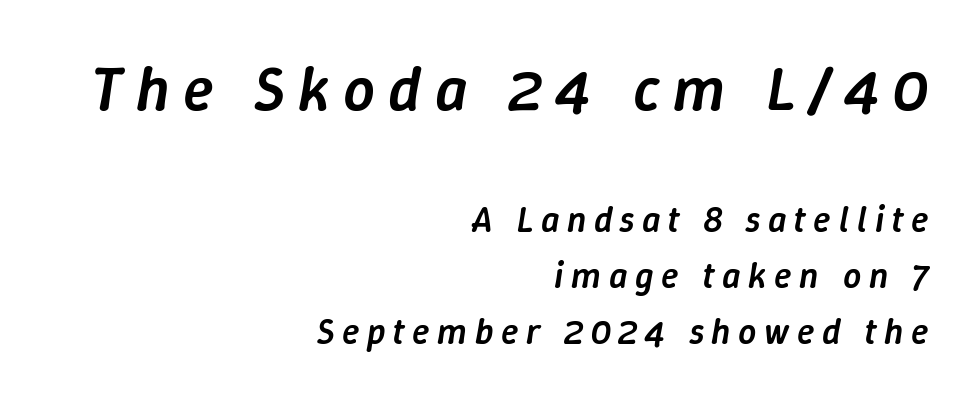
Q: Is the text bold? A: Semi-bold.
Q: Is the text italic (slanted)? A: Yes, it leans right by about 9 degrees.
Q: Is the text underlined? A: No.
Q: How is the paragraph aligned? A: Right-aligned.
Q: Is the spacing between letters normal or unusually wide? A: Unusually wide.
Q: Is the spacing between lines tight, normal or loose? A: Normal.
Q: Which block of text is set in a larger size, the first (top) or the second (bottom)? A: The first (top) one.
Q: Width (condensed, normal, or wide)? A: Normal.
Q: Stroke contrast? A: Low.
Q: x-height? A: Medium.
Q: Monospaced? A: No.
